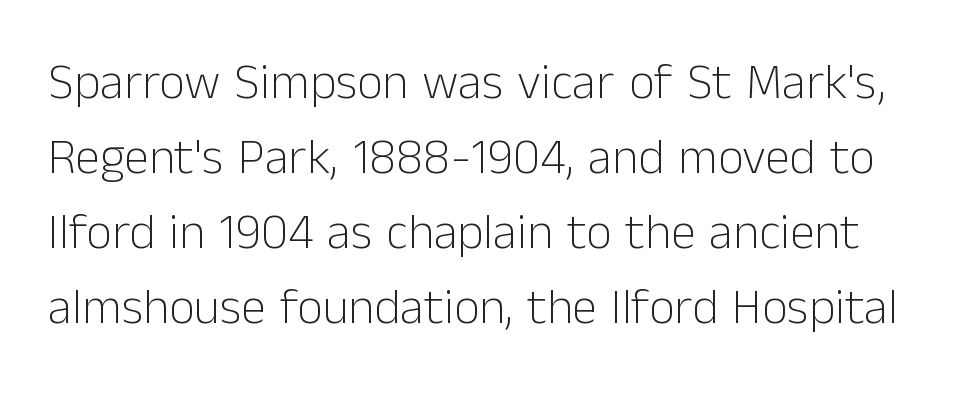
Q: Is the text bold? A: No.
Q: Is the text italic (slanted)? A: No, it is upright.
Q: Is the typeface a serif or a sans-serif typeface? A: Sans-serif.
Q: Is the text underlined? A: No.
Q: Is the spacing between letters normal or unusually wide? A: Normal.
Q: Is the spacing between lines tight, normal or loose? A: Normal.
Q: Width (condensed, normal, or wide)? A: Normal.
Q: Stroke contrast? A: Low.
Q: x-height? A: Medium.
Q: Monospaced? A: No.
